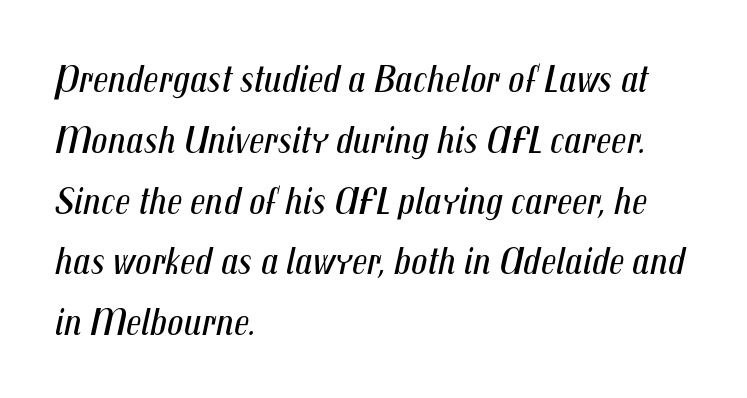
The image shows 40 px regular-weight, condensed type, italic (leaning right); set left-aligned, normal line spacing (1.52x), normal letter spacing, not underlined; medium stroke contrast and a medium x-height.
